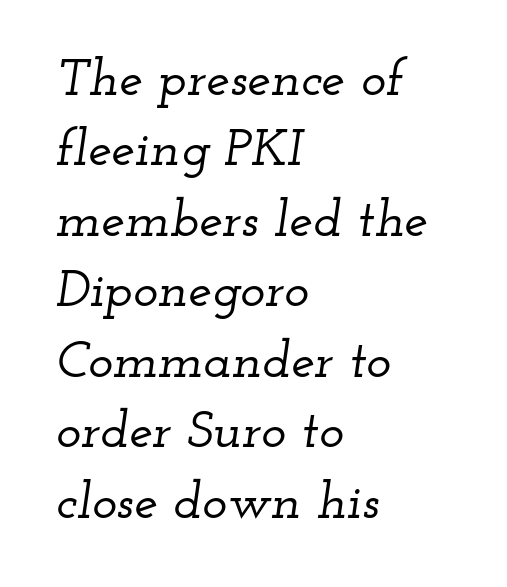
The space between consecutive lines is moderate. Casual observation: everything's shoved over to the left. Spacing verdict: proportional, widths tailored to each character. The letters sit at their default tracking, neither squeezed nor spread. Nobody drew a line under any word here. Rendered with sloped, italic letterforms.
